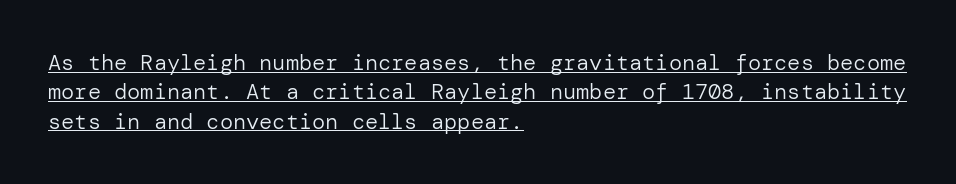
{"italic": "no", "bold": "no", "underline": "yes", "align": "left", "line_spacing": "normal", "line_spacing_ratio": 1.33, "letter_spacing": "normal", "letter_spacing_em": 0.0, "glyph_px": 22}
